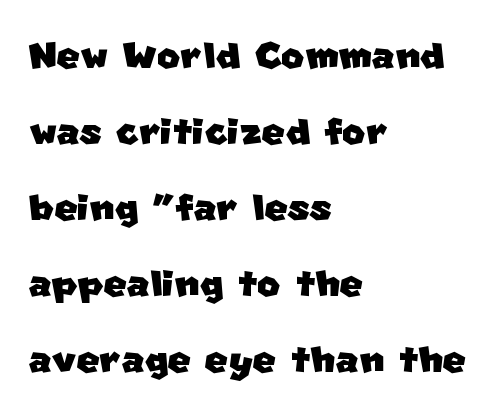
{"serif": "no", "width": "normal", "stroke_contrast": "low", "x_height": "large", "monospaced": "no", "underline": "no", "align": "left", "line_spacing": "normal", "line_spacing_ratio": 1.52, "letter_spacing": "normal", "letter_spacing_em": 0.0, "glyph_px": 50}
